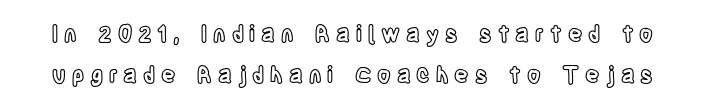
The image shows 22 px text type, upright; set line spacing 1.87x, unusually wide letter spacing (+0.27 em), not underlined.
